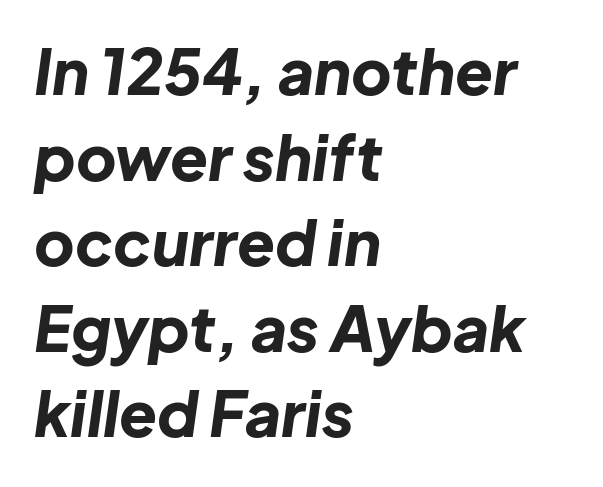
The image shows 62 px bold type, italic (leaning right); set left-aligned, normal line spacing (1.38x), normal letter spacing, not underlined; low stroke contrast and a medium x-height.
